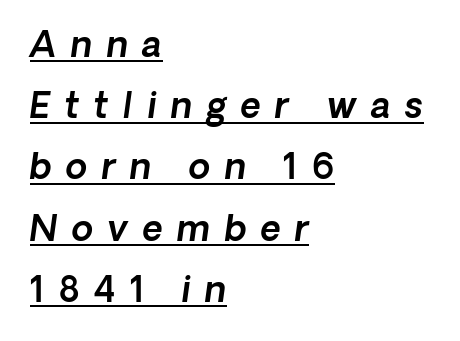
{"serif": "no", "width": "normal", "x_height": "medium", "monospaced": "no", "underline": "yes", "align": "left", "line_spacing_ratio": 1.75, "letter_spacing": "wide", "letter_spacing_em": 0.41, "glyph_px": 35}
